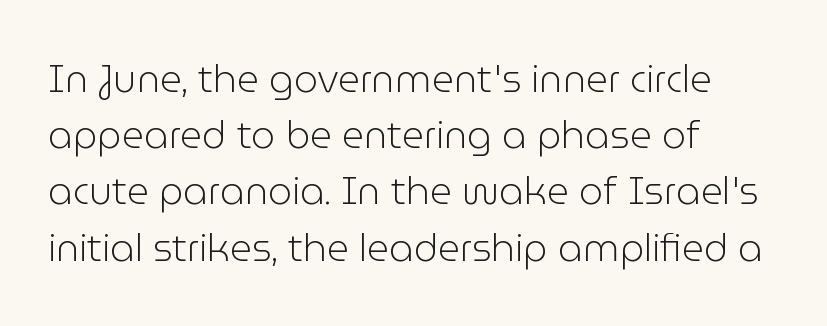
Bold? No — there's no thickening of the strokes. A typesetter would call this proportional, since set widths differ per character. Unmarked baselines from the first word to the last. Line spacing here is normal. Every character sits straight up, as roman type does. The rag falls on the right side of this text block.
